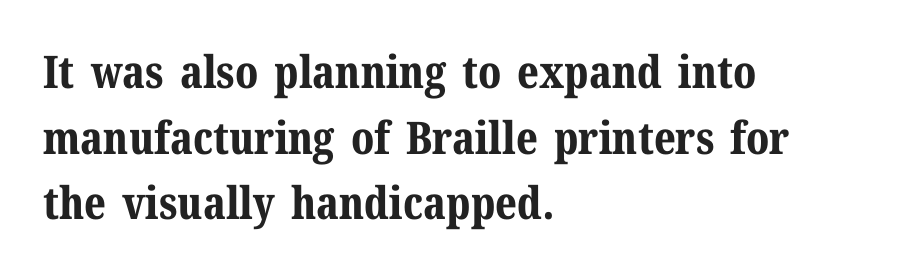
{"serif": "yes", "italic": "no", "bold": "yes", "weight": "bold", "width": "normal", "stroke_contrast": "medium", "x_height": "medium", "monospaced": "no", "underline": "no", "align": "left", "line_spacing": "normal", "line_spacing_ratio": 1.46, "letter_spacing": "normal", "letter_spacing_em": 0.0, "glyph_px": 45}
